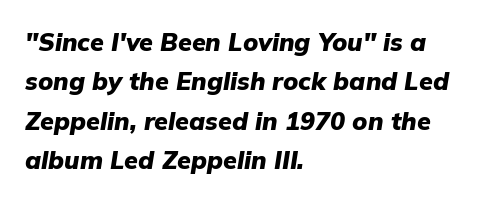
Notice how descenders clear the ascenders below comfortably — that's standard leading. Students, note that the glyphs here touch the page at normal intervals. Weight check: bold — yes, fully. Visually the block forms a straight wall on the left and a jagged coastline on the right.
